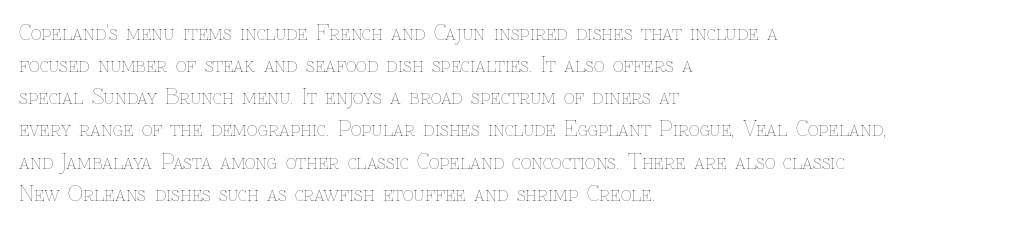
Q: Is the text bold? A: No.
Q: Is the text italic (slanted)? A: No, it is upright.
Q: Is the text underlined? A: No.
Q: How is the paragraph aligned? A: Left-aligned.
Q: Is the spacing between letters normal or unusually wide? A: Normal.
Q: Is the spacing between lines tight, normal or loose? A: Normal.
